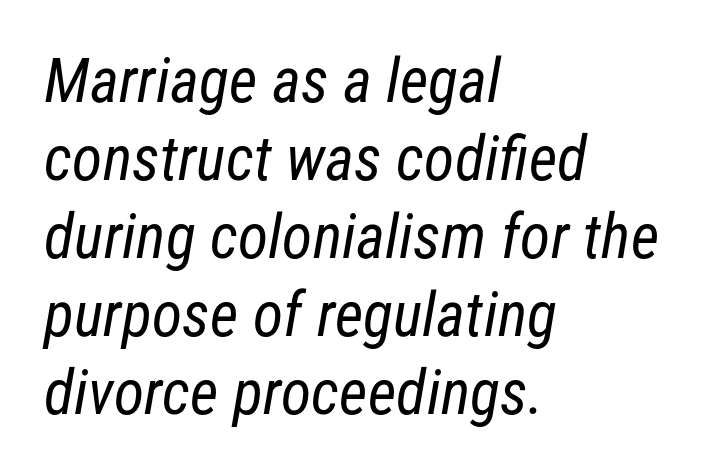
The image shows 62 px regular-weight, condensed sans-serif type; set left-aligned, normal line spacing (1.26x), normal letter spacing, not underlined; low stroke contrast and a medium x-height.
